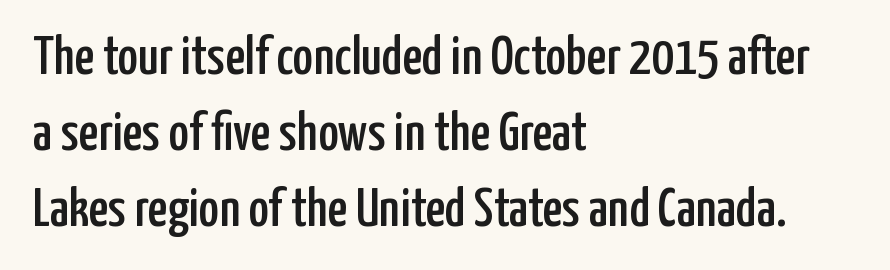
The lettering holds an erect, upright posture throughout. Letterform terminals end flat and unadorned throughout the passage. Letters rest on an invisible, unmarked baseline. Leading: standard.
